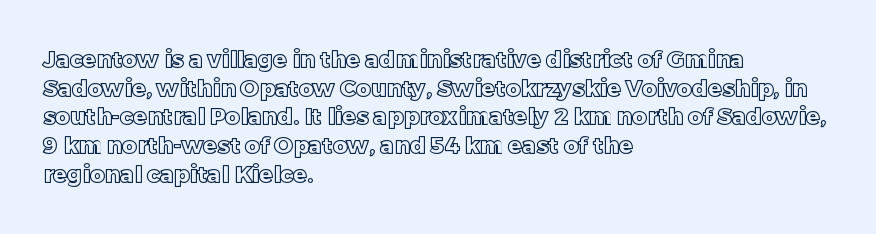
Quick note: not italic, upright. The letters sit at their default tracking, neither squeezed nor spread. The space between consecutive lines is moderate. This sample is left-justified, so line endings fall wherever the words run out. The string is rendered with underlining switched off.
